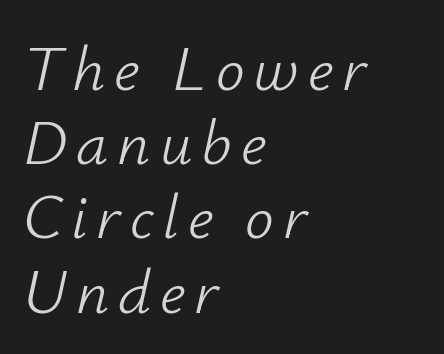
Q: Is the text bold? A: No.
Q: Is the text italic (slanted)? A: Yes, it leans right by about 12 degrees.
Q: Is the text underlined? A: No.
Q: How is the paragraph aligned? A: Left-aligned.
Q: Width (condensed, normal, or wide)? A: Normal.
Q: Stroke contrast? A: Low.
Q: x-height? A: Small.
Q: Monospaced? A: No.
